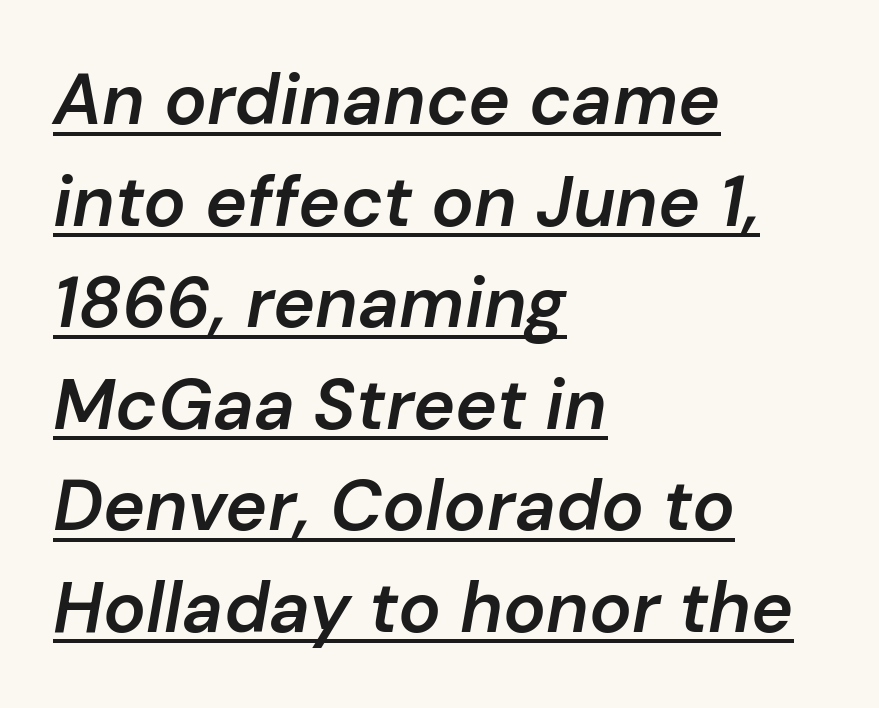
The image shows 71 px semibold type, italic (leaning right); set left-aligned, normal line spacing (1.43x), normal letter spacing, underlined; low stroke contrast and a medium x-height.
